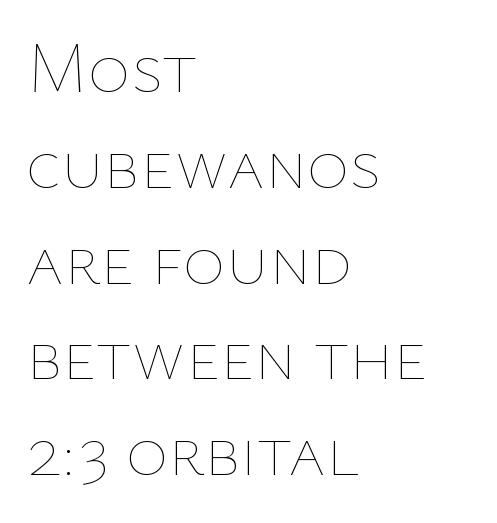
Q: Is the text bold? A: No.
Q: Is the text italic (slanted)? A: No, it is upright.
Q: Is the text underlined? A: No.
Q: How is the paragraph aligned? A: Left-aligned.
Q: Is the spacing between letters normal or unusually wide? A: Normal.
Q: Is the spacing between lines tight, normal or loose? A: Normal.
Q: Width (condensed, normal, or wide)? A: Normal.
Q: Stroke contrast? A: Low.
Q: x-height? A: Medium.
Q: Monospaced? A: No.
